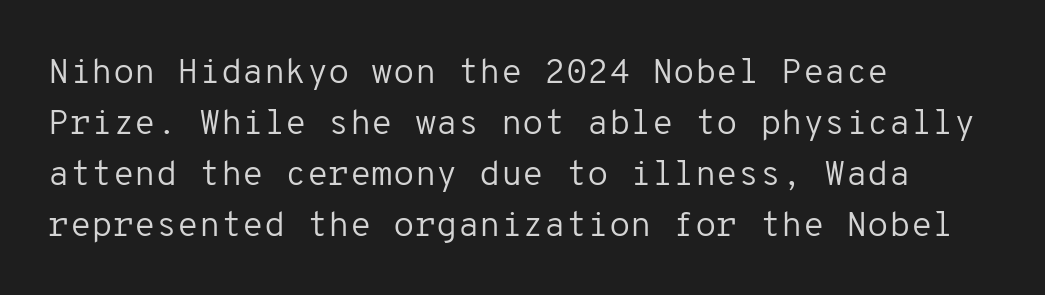
{"serif": "no", "italic": "no", "bold": "no", "weight": "regular", "width": "normal", "stroke_contrast": "low", "x_height": "medium", "monospaced": "yes", "underline": "no", "align": "left", "line_spacing": "normal", "line_spacing_ratio": 1.46, "letter_spacing": "normal", "letter_spacing_em": 0.0, "glyph_px": 35}
